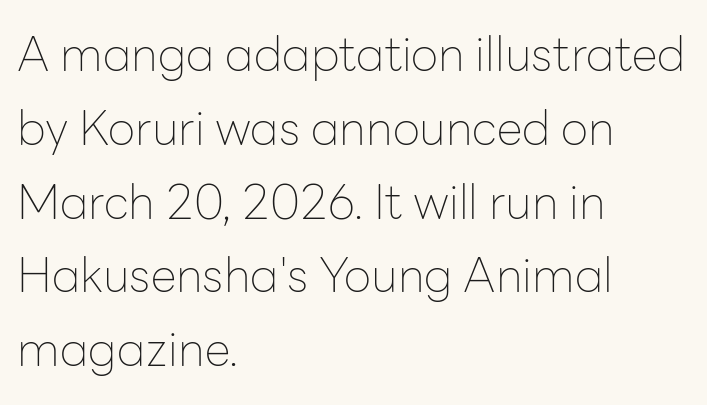
Q: Is the text bold? A: No.
Q: Is the text italic (slanted)? A: No, it is upright.
Q: Is the typeface a serif or a sans-serif typeface? A: Sans-serif.
Q: Is the text underlined? A: No.
Q: How is the paragraph aligned? A: Left-aligned.
Q: Is the spacing between letters normal or unusually wide? A: Normal.
Q: Is the spacing between lines tight, normal or loose? A: Normal.
Q: Width (condensed, normal, or wide)? A: Normal.
Q: Stroke contrast? A: Low.
Q: x-height? A: Medium.
Q: Monospaced? A: No.
